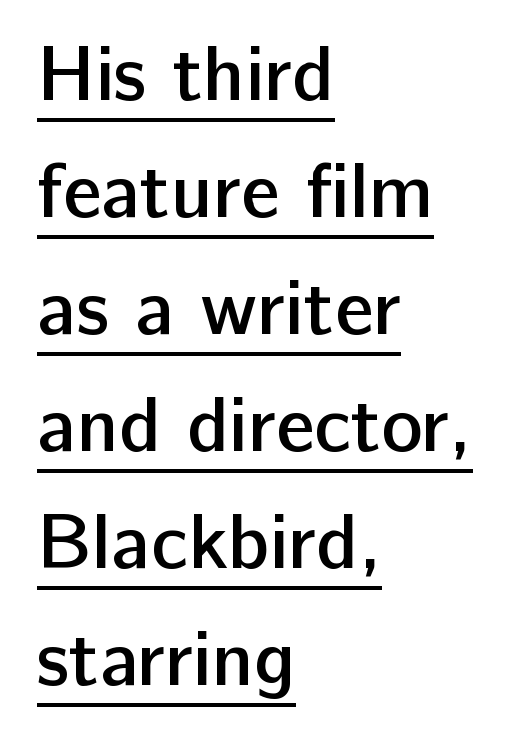
{"serif": "no", "italic": "no", "bold": "semi", "weight": "semibold", "width": "normal", "stroke_contrast": "low", "x_height": "medium", "monospaced": "no", "underline": "yes", "align": "left", "line_spacing": "normal", "line_spacing_ratio": 1.5, "letter_spacing": "normal", "letter_spacing_em": 0.0, "glyph_px": 78}
